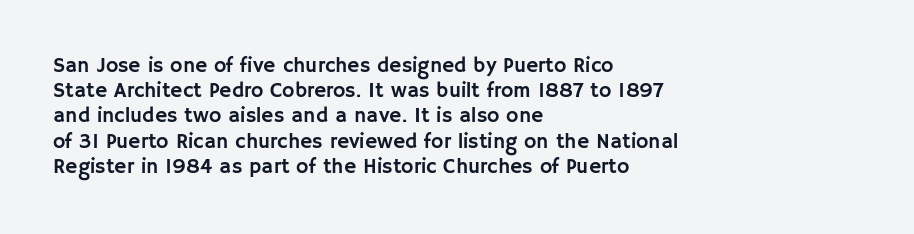
The image shows 21 px text type, upright; set left-aligned, line spacing 1.2x, normal letter spacing, not underlined.
